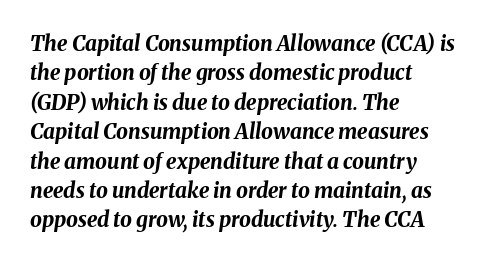
{"italic": "yes", "lean": "right", "slant_degrees": 8, "bold": "yes", "underline": "no", "align": "left", "line_spacing": "normal", "line_spacing_ratio": 1.4, "letter_spacing": "normal", "letter_spacing_em": 0.0, "glyph_px": 21}
